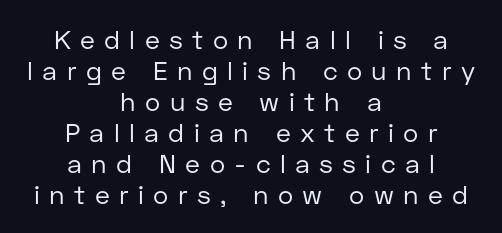
{"italic": "no", "bold": "no", "underline": "no", "align": "center", "line_spacing_ratio": 1.19, "letter_spacing": "wide", "letter_spacing_em": 0.36, "glyph_px": 26}
